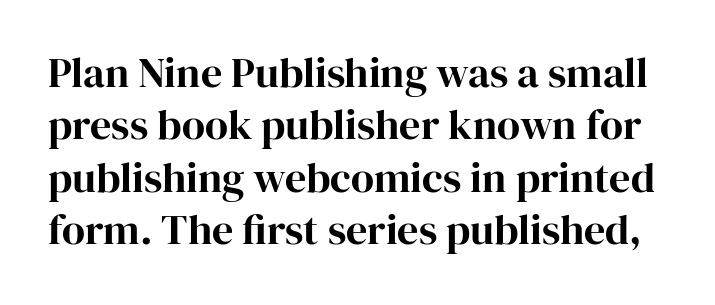
{"serif": "yes", "italic": "no", "width": "normal", "stroke_contrast": "high", "x_height": "medium", "monospaced": "no", "underline": "no", "line_spacing": "normal", "line_spacing_ratio": 1.25, "letter_spacing": "normal", "letter_spacing_em": 0.0, "glyph_px": 42}
